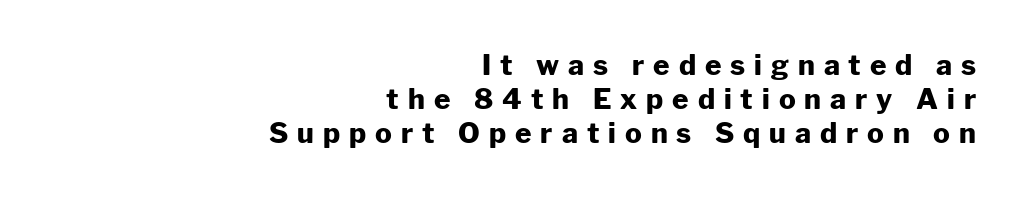
{"serif": "no", "italic": "no", "bold": "yes", "weight": "heavy", "width": "normal", "stroke_contrast": "low", "x_height": "medium", "monospaced": "no", "underline": "no", "align": "right", "line_spacing_ratio": 1.22, "letter_spacing": "wide", "letter_spacing_em": 0.32, "glyph_px": 28}
